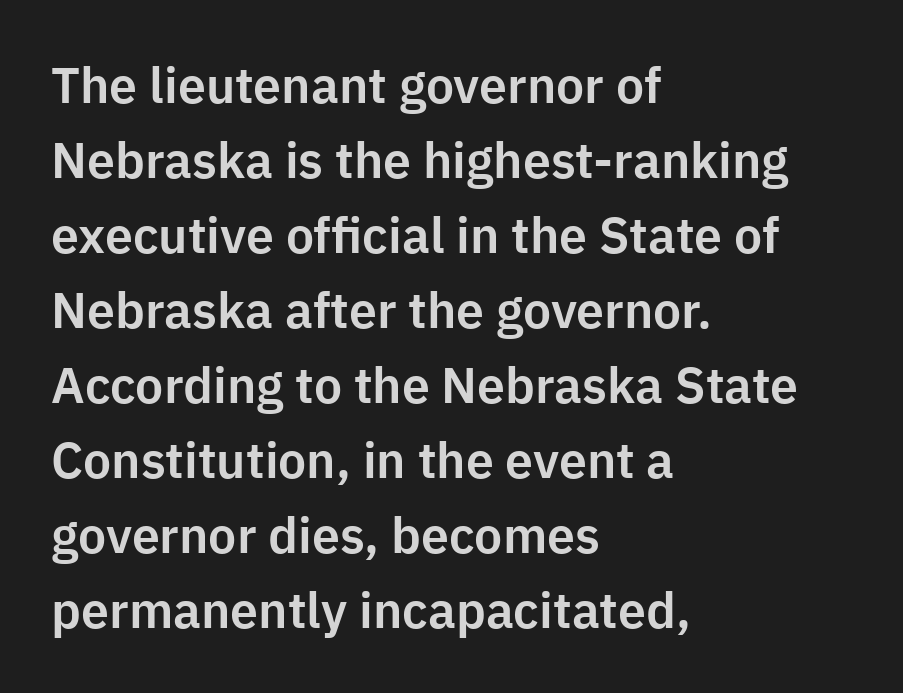
The image shows 50 px sans-serif type, upright; set left-aligned, normal line spacing (1.5x), normal letter spacing, not underlined; low stroke contrast and a medium x-height.
